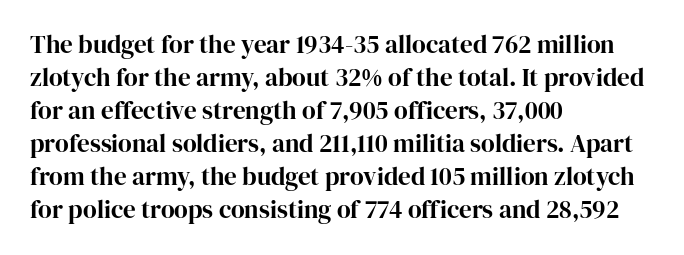
{"italic": "no", "underline": "no", "align": "left", "line_spacing": "normal", "line_spacing_ratio": 1.32, "letter_spacing": "normal", "letter_spacing_em": 0.0, "glyph_px": 25}
